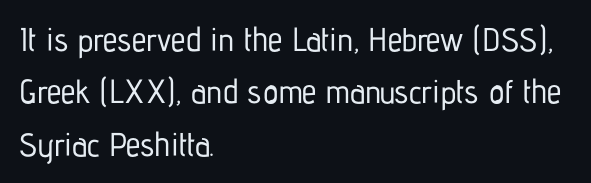
Q: Is the text italic (slanted)? A: No, it is upright.
Q: Is the typeface a serif or a sans-serif typeface? A: Sans-serif.
Q: Is the text underlined? A: No.
Q: How is the paragraph aligned? A: Left-aligned.
Q: Is the spacing between letters normal or unusually wide? A: Normal.
Q: Is the spacing between lines tight, normal or loose? A: Normal.
Q: Width (condensed, normal, or wide)? A: Condensed.
Q: Stroke contrast? A: Low.
Q: x-height? A: Medium.
Q: Monospaced? A: No.
